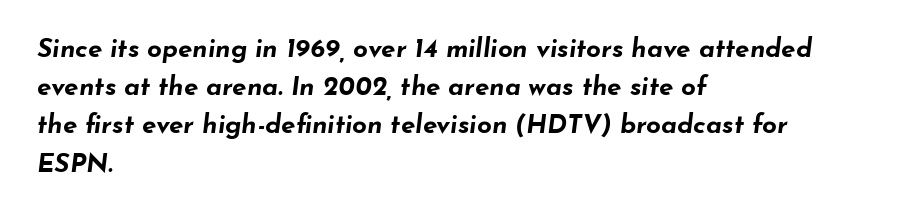
Q: Is the text bold? A: Yes.
Q: Is the text italic (slanted)? A: Yes, it leans right by about 7 degrees.
Q: Is the text underlined? A: No.
Q: How is the paragraph aligned? A: Left-aligned.
Q: Is the spacing between letters normal or unusually wide? A: Normal.
Q: Is the spacing between lines tight, normal or loose? A: Normal.
